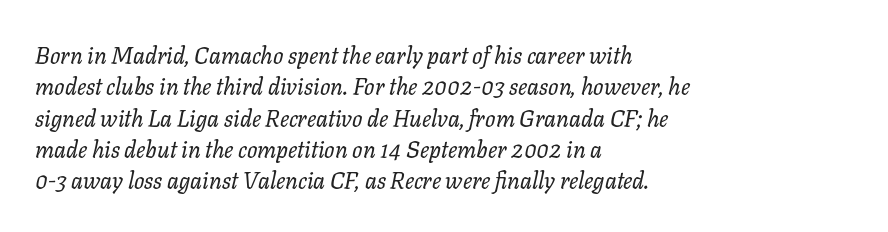
{"italic": "yes", "lean": "right", "slant_degrees": 11, "bold": "no", "underline": "no", "align": "left", "line_spacing": "normal", "line_spacing_ratio": 1.36, "letter_spacing": "normal", "letter_spacing_em": 0.0, "glyph_px": 23}
